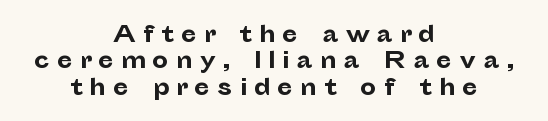
The image shows 23 px bold type, upright; set centered, tight line spacing (1.15x), unusually wide letter spacing (+0.3 em), not underlined.
